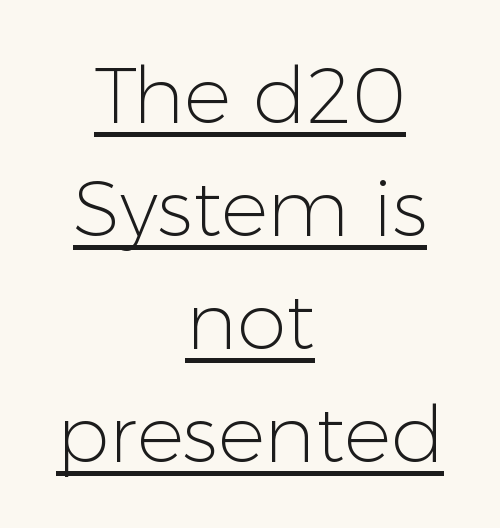
{"serif": "no", "italic": "no", "bold": "no", "weight": "light", "width": "normal", "stroke_contrast": "low", "x_height": "medium", "monospaced": "no", "underline": "yes", "align": "center", "line_spacing": "normal", "line_spacing_ratio": 1.43, "letter_spacing": "normal", "letter_spacing_em": 0.0, "glyph_px": 79}
